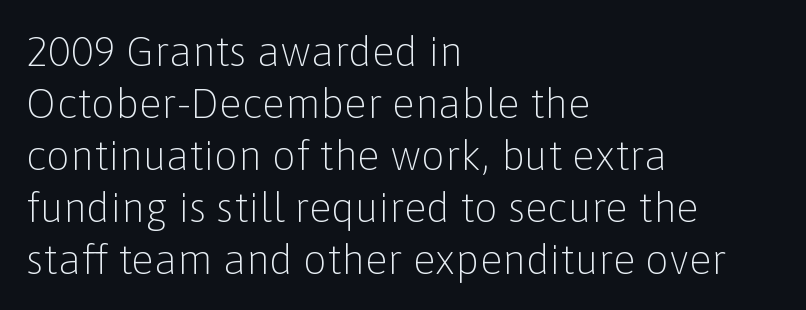
The string is rendered with underlining switched off. The letters advance in unequal steps, a hallmark of proportional type. The font family rendered here belongs to the sans-serif group. Standard letterfit; no display-style spreading of the glyphs. The letterforms sit at book weight or below.
